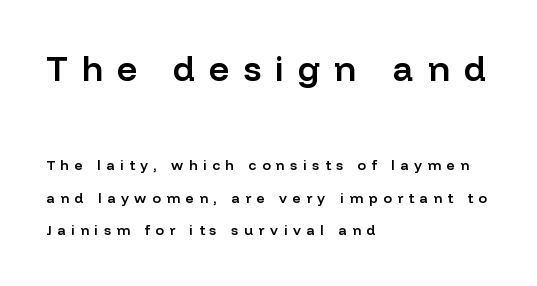
Visually the block forms a straight wall on the left and a jagged coastline on the right. The letters in the upper block stand taller than those in the block below. The line-height multiplier appears high, well above default. Letter spacing: wide. This sample uses a sans-serif face. Ordinary non-slanted type is in use.
